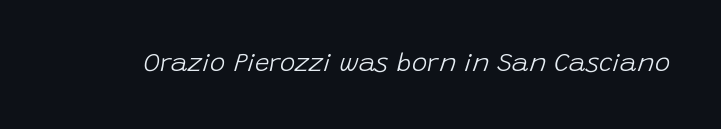
Q: Is the text bold? A: No.
Q: Is the text italic (slanted)? A: Yes, it leans right by about 15 degrees.
Q: Is the text underlined? A: No.
Q: Is the spacing between letters normal or unusually wide? A: Normal.
